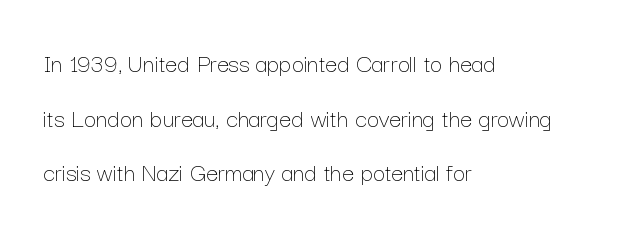
Q: Is the text bold? A: No.
Q: Is the text italic (slanted)? A: No, it is upright.
Q: Is the text underlined? A: No.
Q: How is the paragraph aligned? A: Left-aligned.
Q: Is the spacing between letters normal or unusually wide? A: Normal.
Q: Is the spacing between lines tight, normal or loose? A: Loose.
